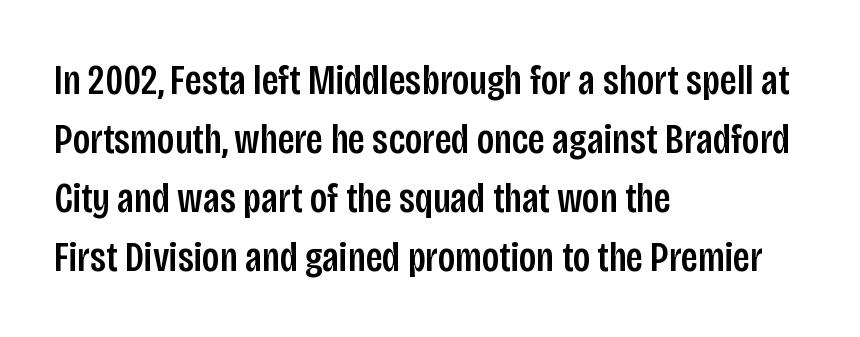
Q: Is the text italic (slanted)? A: No, it is upright.
Q: Is the typeface a serif or a sans-serif typeface? A: Sans-serif.
Q: Is the text underlined? A: No.
Q: How is the paragraph aligned? A: Left-aligned.
Q: Is the spacing between letters normal or unusually wide? A: Normal.
Q: Is the spacing between lines tight, normal or loose? A: Normal.
Q: Width (condensed, normal, or wide)? A: Condensed.
Q: Stroke contrast? A: Low.
Q: x-height? A: Large.
Q: Monospaced? A: No.
